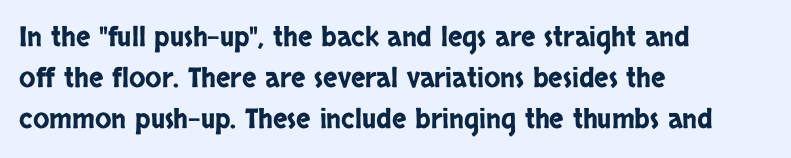
Q: Is the text italic (slanted)? A: No, it is upright.
Q: Is the text underlined? A: No.
Q: How is the paragraph aligned? A: Left-aligned.
Q: Is the spacing between letters normal or unusually wide? A: Normal.
Q: Is the spacing between lines tight, normal or loose? A: Normal.
